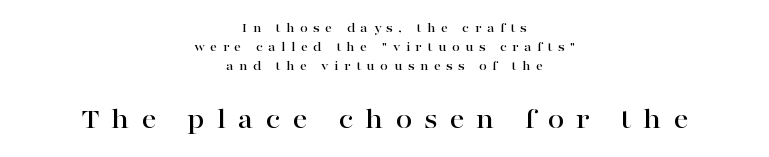
Line spacing here is normal. Is this a fixed-width face? No — the glyphs have proportional, varying widths. Inter-character spacing is expanded well beyond the font's built-in metrics. Any mark beneath the type? The region is blank. I'd call this a serif setting — the letters wear small feet. Leftover space on each line is divided equally before and after the words.
